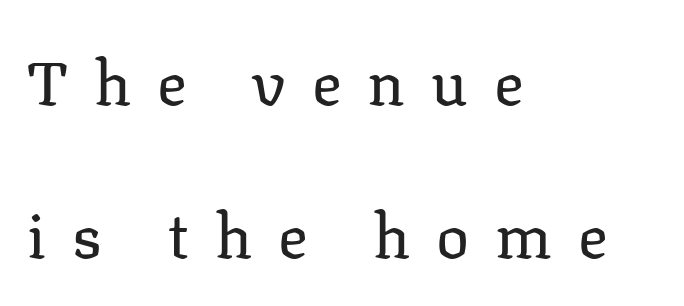
{"serif": "yes", "italic": "no", "bold": "no", "weight": "regular", "width": "normal", "stroke_contrast": "low", "x_height": "medium", "monospaced": "no", "underline": "no", "align": "left", "line_spacing": "loose", "line_spacing_ratio": 2.47, "letter_spacing": "wide", "letter_spacing_em": 0.42, "glyph_px": 62}
